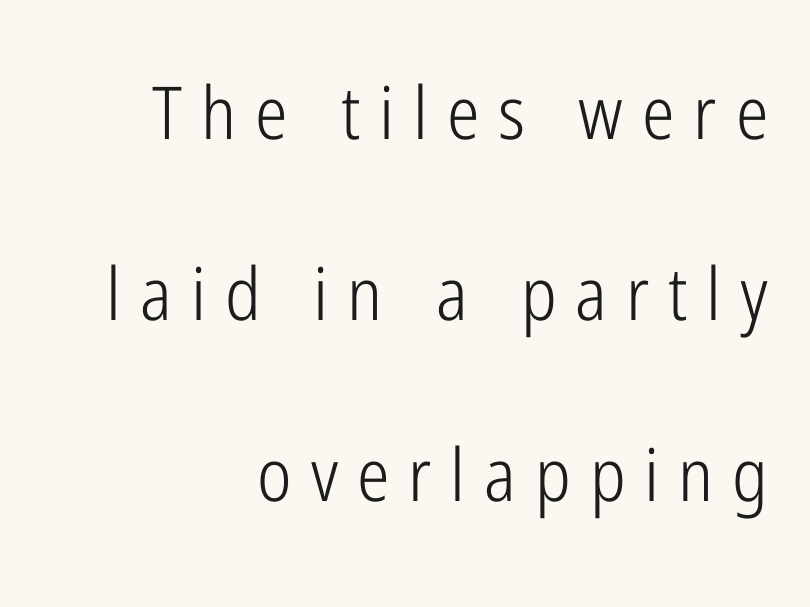
The image shows 73 px light, condensed sans-serif type, upright; set right-aligned, loose line spacing (2.48x), unusually wide letter spacing (+0.26 em), not underlined; low stroke contrast and a medium x-height.
